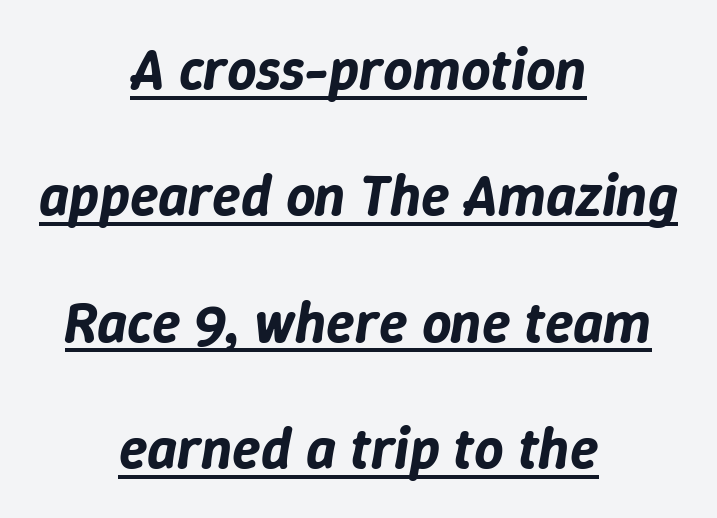
Q: Is the text italic (slanted)? A: Yes, it leans right by about 9 degrees.
Q: Is the text underlined? A: Yes.
Q: How is the paragraph aligned? A: Centered.
Q: Is the spacing between letters normal or unusually wide? A: Normal.
Q: Is the spacing between lines tight, normal or loose? A: Loose.
Q: Width (condensed, normal, or wide)? A: Normal.
Q: Stroke contrast? A: Low.
Q: x-height? A: Medium.
Q: Monospaced? A: No.
